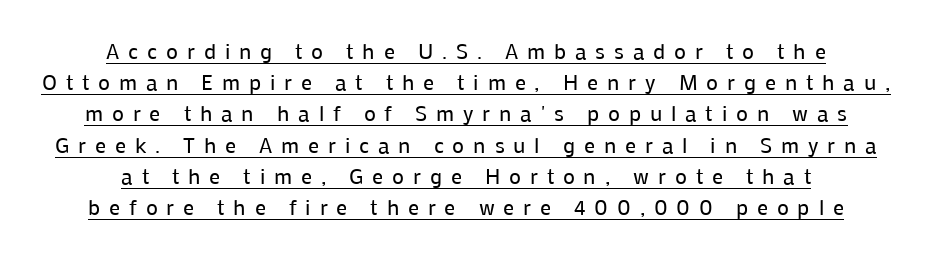
The image shows 22 px text type, upright; set centered, normal line spacing (1.42x), unusually wide letter spacing (+0.4 em), underlined.
